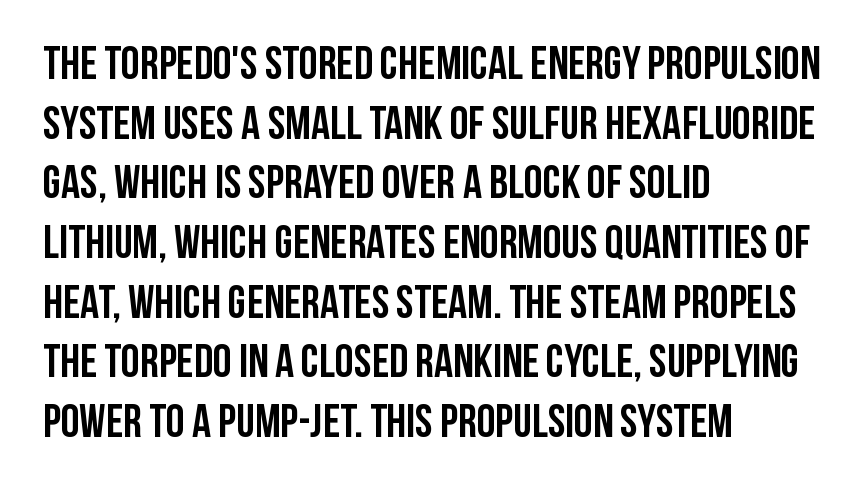
These lines are set flush left with a ragged right edge. The font is running at its bold setting. Students, note that the glyphs here touch the page at normal intervals. Successive baselines arrive at the customary interval. Designer's note — italics off, roman on.
